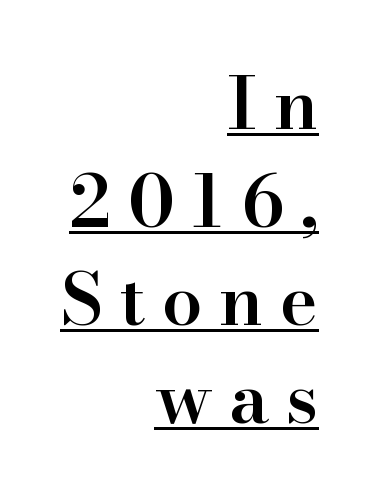
{"serif": "yes", "italic": "no", "bold": "semi", "weight": "semibold", "width": "normal", "stroke_contrast": "high", "x_height": "small", "monospaced": "no", "underline": "yes", "align": "right", "line_spacing": "normal", "line_spacing_ratio": 1.36, "letter_spacing": "wide", "letter_spacing_em": 0.23, "glyph_px": 72}
